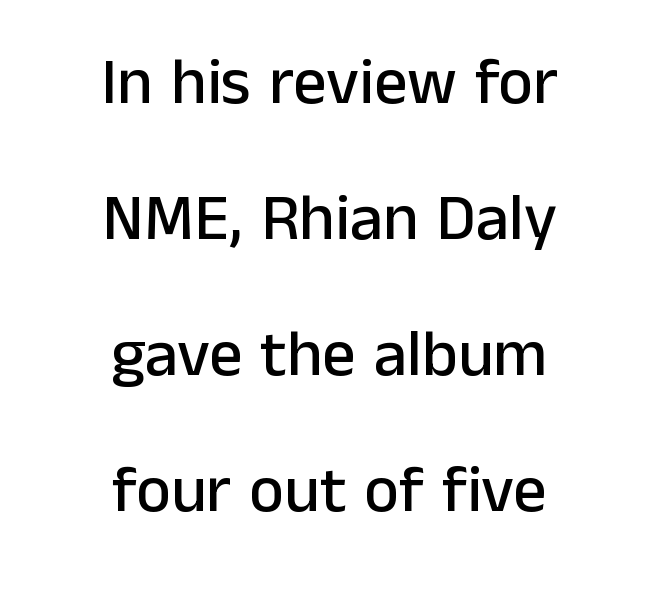
Honestly, the letter spacing is just normal — you wouldn't notice it. Each line is balanced around a shared central axis. Character widths vary here, with narrow letters taking less room than wide ones. Nope, no serifs anywhere on these letters. Designer's note — italics off, roman on.
